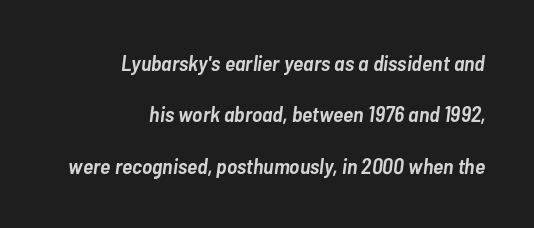
Stems and bowls a touch heavier than normal — semibold. One-word summary of the alignment: right. In terms of leading, this rendering errs on the spacious side. A bare baseline throughout the passage.
